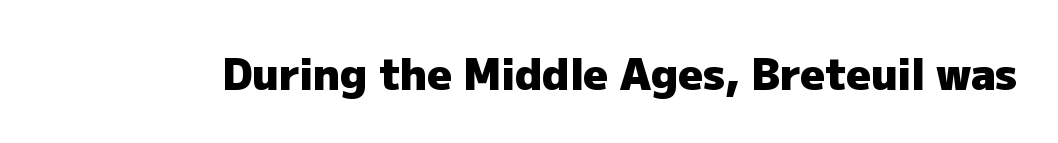
{"serif": "no", "italic": "no", "bold": "yes", "weight": "heavy", "width": "normal", "stroke_contrast": "low", "x_height": "medium", "monospaced": "no", "underline": "no", "letter_spacing": "normal", "letter_spacing_em": 0.0, "glyph_px": 43}
